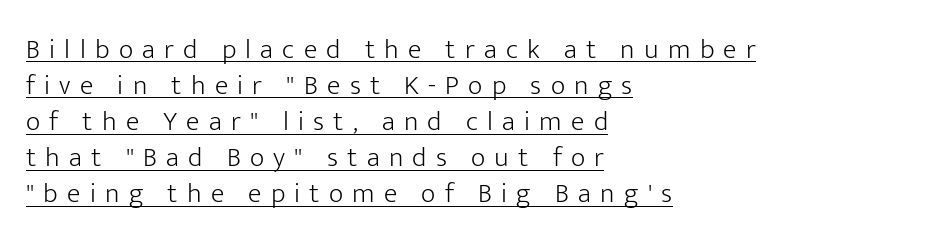
Q: Is the text bold? A: No.
Q: Is the text italic (slanted)? A: No, it is upright.
Q: Is the typeface a serif or a sans-serif typeface? A: Sans-serif.
Q: Is the text underlined? A: Yes.
Q: How is the paragraph aligned? A: Left-aligned.
Q: Is the spacing between letters normal or unusually wide? A: Unusually wide.
Q: Is the spacing between lines tight, normal or loose? A: Normal.
Q: Width (condensed, normal, or wide)? A: Normal.
Q: Stroke contrast? A: Low.
Q: x-height? A: Medium.
Q: Monospaced? A: No.
